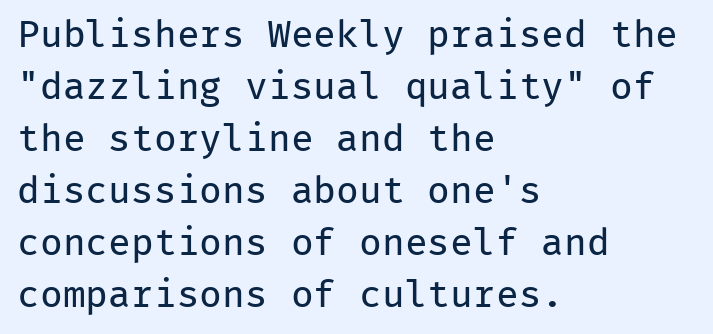
Q: Is the text bold? A: No.
Q: Is the text italic (slanted)? A: No, it is upright.
Q: Is the typeface a serif or a sans-serif typeface? A: Sans-serif.
Q: Is the text underlined? A: No.
Q: How is the paragraph aligned? A: Left-aligned.
Q: Is the spacing between letters normal or unusually wide? A: Normal.
Q: Is the spacing between lines tight, normal or loose? A: Normal.
Q: Width (condensed, normal, or wide)? A: Normal.
Q: Stroke contrast? A: Low.
Q: x-height? A: Medium.
Q: Monospaced? A: Yes.
